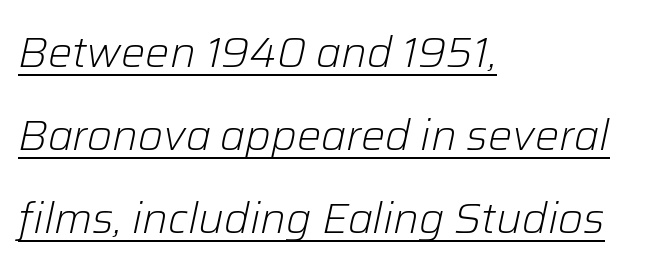
Q: Is the text bold? A: No.
Q: Is the text italic (slanted)? A: Yes, it leans right by about 12 degrees.
Q: Is the text underlined? A: Yes.
Q: How is the paragraph aligned? A: Left-aligned.
Q: Is the spacing between letters normal or unusually wide? A: Normal.
Q: Is the spacing between lines tight, normal or loose? A: Loose.
Q: Width (condensed, normal, or wide)? A: Normal.
Q: Stroke contrast? A: Low.
Q: x-height? A: Medium.
Q: Monospaced? A: No.
